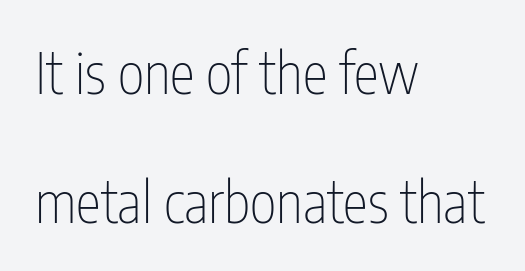
The zone under the glyphs is completely vacant. This sample has the flowing, uneven cadence of proportional lettering. The tracking reads as untouched default to a designer's eye. Airy leading. Heaviness? Minimal to ordinary, like unemphasized prose. The type family on display is of the sans-serif kind.
